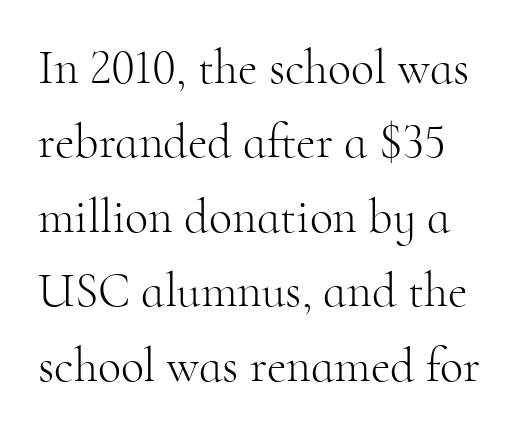
{"serif": "yes", "italic": "no", "bold": "no", "weight": "light", "width": "normal", "stroke_contrast": "high", "x_height": "small", "monospaced": "no", "underline": "no", "line_spacing": "normal", "line_spacing_ratio": 1.55, "letter_spacing": "normal", "letter_spacing_em": 0.0, "glyph_px": 48}
